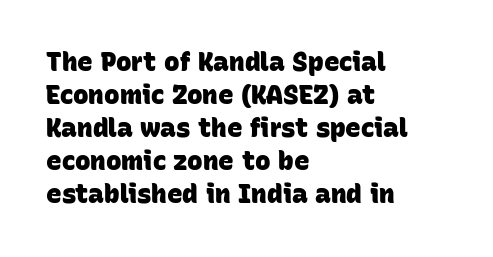
{"bold": "yes", "underline": "no", "align": "left", "line_spacing": "normal", "line_spacing_ratio": 1.27, "letter_spacing": "normal", "letter_spacing_em": 0.0, "glyph_px": 26}
